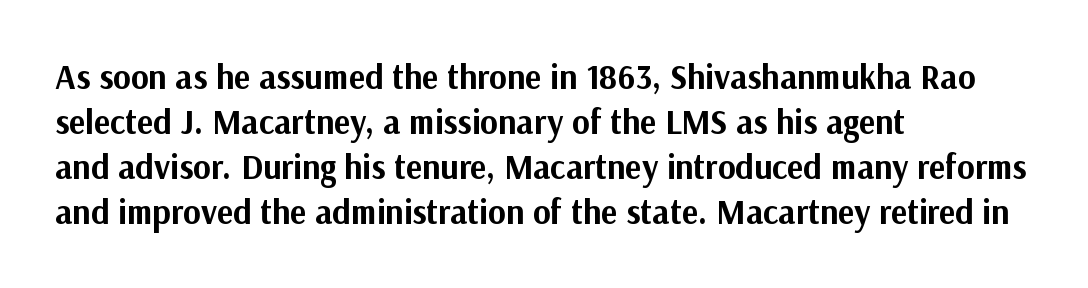
{"serif": "no", "italic": "no", "bold": "yes", "weight": "bold", "width": "normal", "stroke_contrast": "medium", "x_height": "medium", "monospaced": "no", "underline": "no", "align": "left", "line_spacing": "normal", "line_spacing_ratio": 1.32, "letter_spacing": "normal", "letter_spacing_em": 0.0, "glyph_px": 34}
